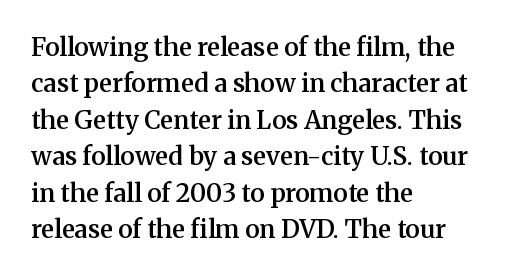
Q: Is the text bold? A: Semi-bold.
Q: Is the text italic (slanted)? A: No, it is upright.
Q: Is the text underlined? A: No.
Q: How is the paragraph aligned? A: Left-aligned.
Q: Is the spacing between letters normal or unusually wide? A: Normal.
Q: Is the spacing between lines tight, normal or loose? A: Normal.
